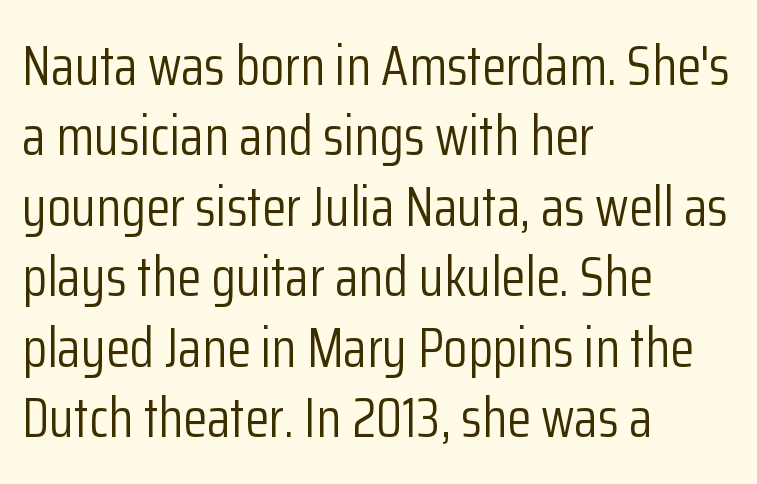
The image shows 55 px light, condensed sans-serif type, upright; set left-aligned, normal line spacing (1.28x), normal letter spacing, not underlined; low stroke contrast and a medium x-height.
